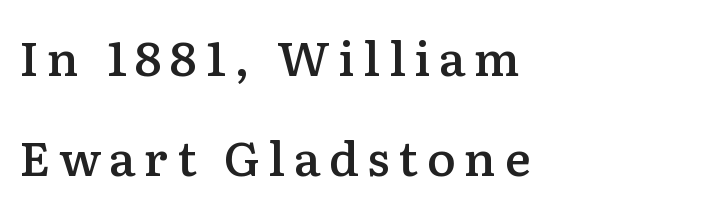
{"serif": "yes", "italic": "no", "bold": "semi", "weight": "semibold", "width": "normal", "stroke_contrast": "low", "x_height": "medium", "monospaced": "no", "underline": "no", "align": "left", "line_spacing": "loose", "line_spacing_ratio": 2.08, "glyph_px": 48}
